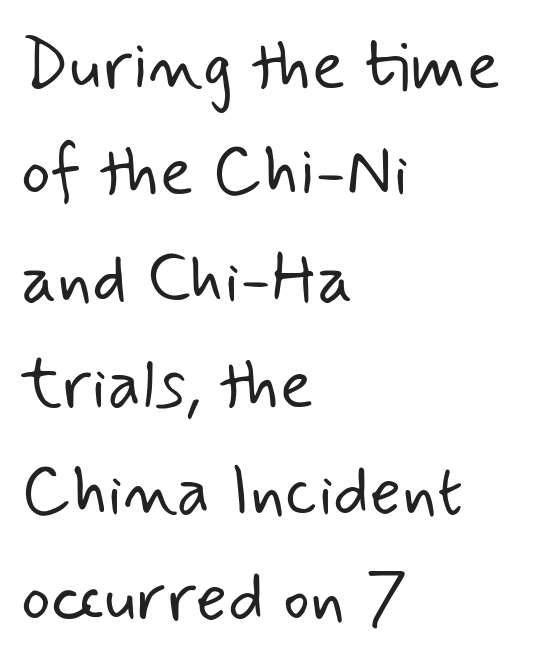
The image shows 70 px light sans-serif type; set left-aligned, normal line spacing (1.52x), normal letter spacing, not underlined; low stroke contrast and a small x-height.
